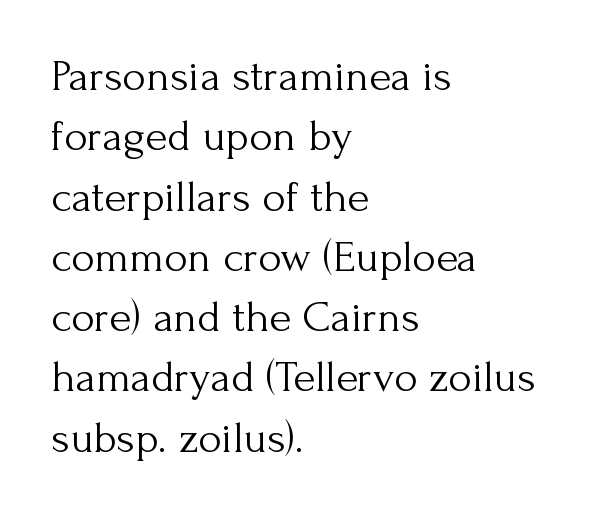
The image shows 45 px light serif type, upright; set left-aligned, normal line spacing (1.34x), normal letter spacing, not underlined; medium stroke contrast and a small x-height.
